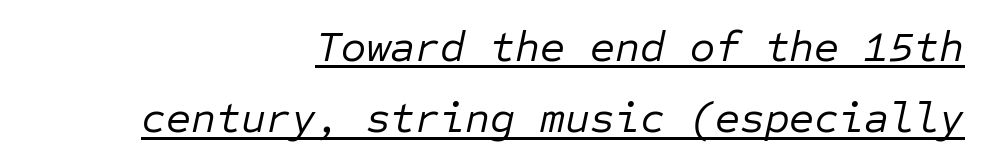
Would a proofreader flag this as italicized? Yes. The vertical gap from one line to the next is medium. Nobody touched the tracking dial on this one. In CSS terms this would be text-align: right. Monospaced: the letters line up in strict vertical columns. The strokes are not fattened; the text isn't bold.
